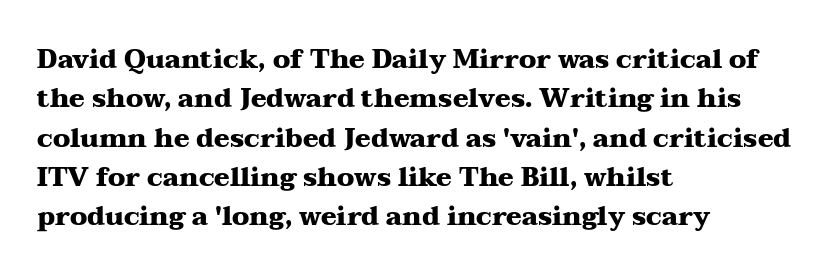
The image shows 26 px bold type, upright; set left-aligned, normal line spacing (1.51x), normal letter spacing, not underlined.
